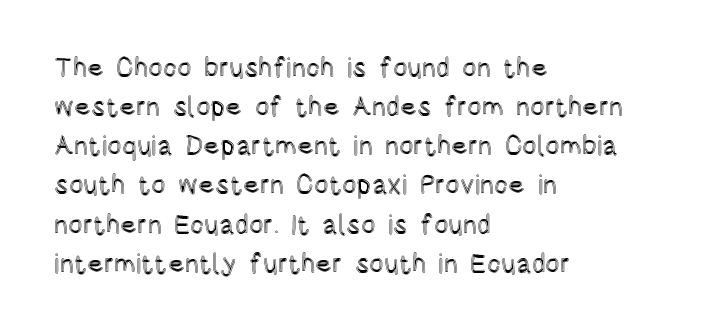
{"italic": "no", "underline": "no", "align": "left", "line_spacing": "normal", "line_spacing_ratio": 1.45, "letter_spacing": "normal", "letter_spacing_em": 0.0, "glyph_px": 27}
